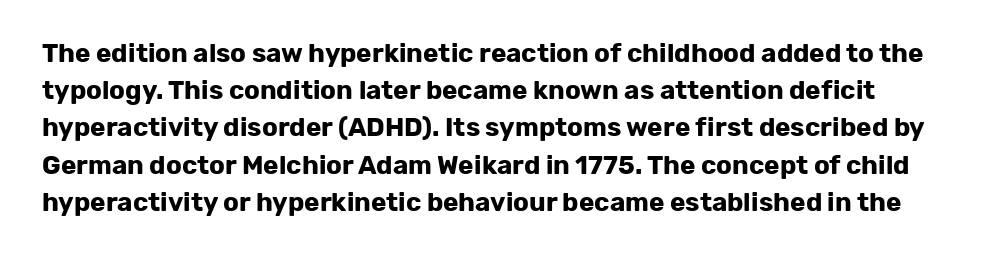
{"italic": "no", "bold": "yes", "underline": "no", "line_spacing": "normal", "line_spacing_ratio": 1.43, "letter_spacing": "normal", "letter_spacing_em": 0.0, "glyph_px": 26}
